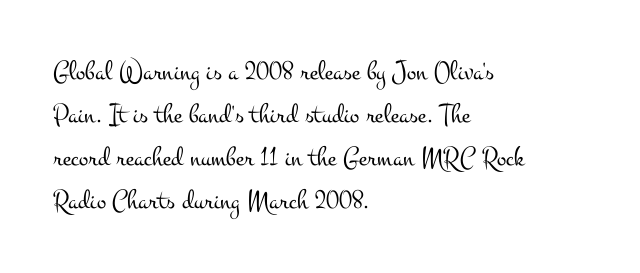
Q: Is the text bold? A: No.
Q: Is the text italic (slanted)? A: Yes.
Q: Is the text underlined? A: No.
Q: How is the paragraph aligned? A: Left-aligned.
Q: Is the spacing between letters normal or unusually wide? A: Normal.
Q: Is the spacing between lines tight, normal or loose? A: Normal.
Q: Width (condensed, normal, or wide)? A: Wide.
Q: Stroke contrast? A: Medium.
Q: x-height? A: Small.
Q: Monospaced? A: No.
